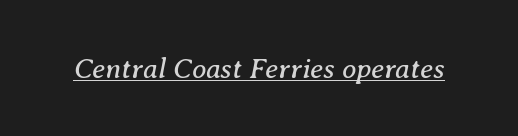
{"serif": "yes", "italic": "yes", "lean": "right", "slant_degrees": 8, "bold": "no", "weight": "regular", "width": "normal", "stroke_contrast": "medium", "x_height": "medium", "monospaced": "no", "underline": "yes", "letter_spacing": "normal", "letter_spacing_em": 0.0, "glyph_px": 29}
